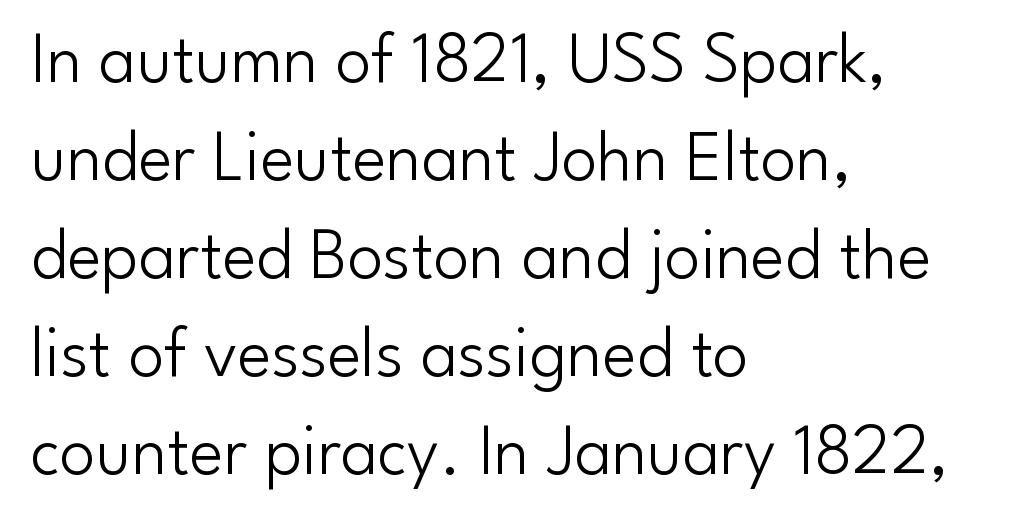
Each word holds together tightly as a unit, with standard inter-letter gaps. Reading down the block, your eye returns to a fixed left position each line. You could not count columns in this text — the font is proportionally spaced. The strip under each line holds only bare page. Leading matches the norm, producing a regular column. Italic? Not at all — the glyphs are vertical.
